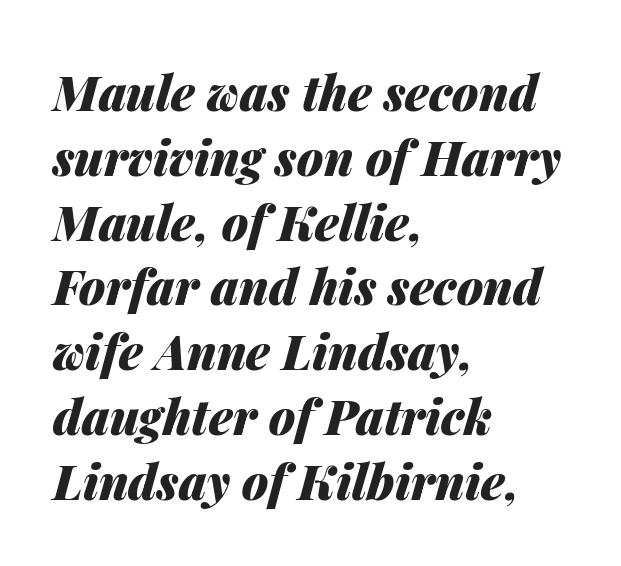
Descender tails drop into unmarked territory. The letters advance in unequal steps, a hallmark of proportional type. This rendering leaves character spacing at its baseline value. Its strokes are broad and dark, the hallmark of bold type. Designer's note — italics engaged.
